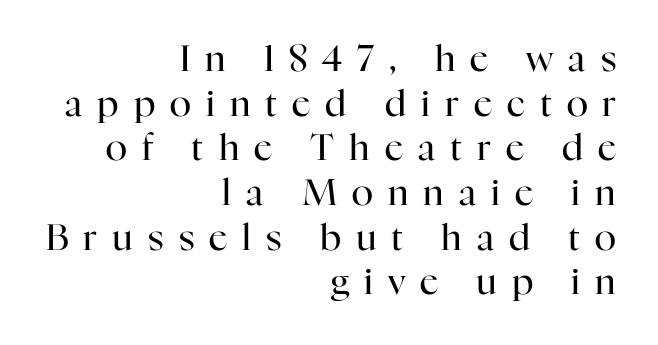
Q: Is the text bold? A: No.
Q: Is the text italic (slanted)? A: No, it is upright.
Q: Is the typeface a serif or a sans-serif typeface? A: Serif.
Q: Is the text underlined? A: No.
Q: How is the paragraph aligned? A: Right-aligned.
Q: Is the spacing between letters normal or unusually wide? A: Unusually wide.
Q: Width (condensed, normal, or wide)? A: Normal.
Q: Stroke contrast? A: High.
Q: x-height? A: Medium.
Q: Monospaced? A: No.
